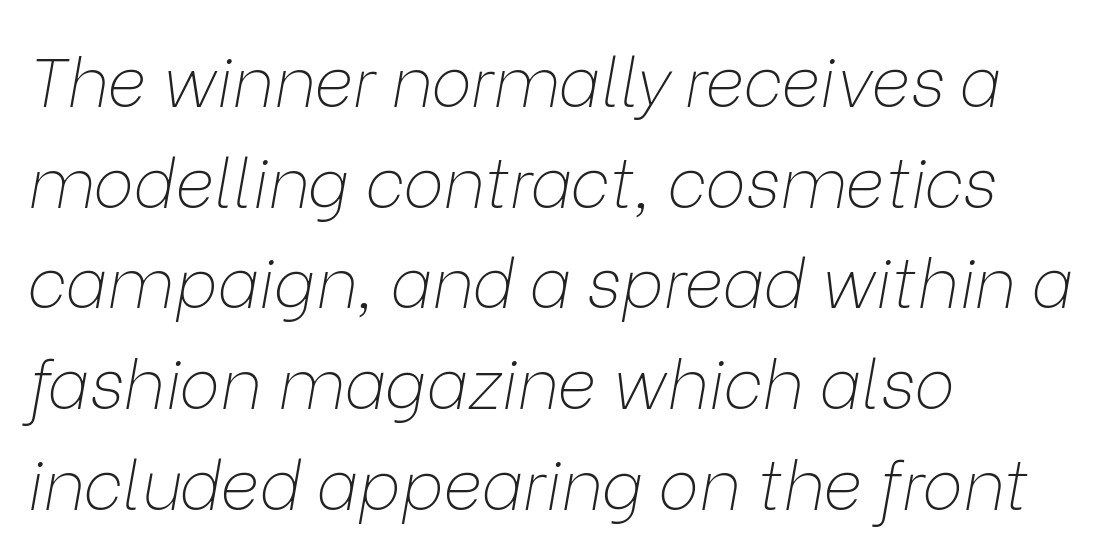
{"italic": "yes", "lean": "right", "slant_degrees": 9, "bold": "no", "weight": "thin", "width": "normal", "stroke_contrast": "low", "x_height": "medium", "monospaced": "no", "underline": "no", "align": "left", "line_spacing": "normal", "line_spacing_ratio": 1.48, "letter_spacing": "normal", "letter_spacing_em": 0.0, "glyph_px": 68}
